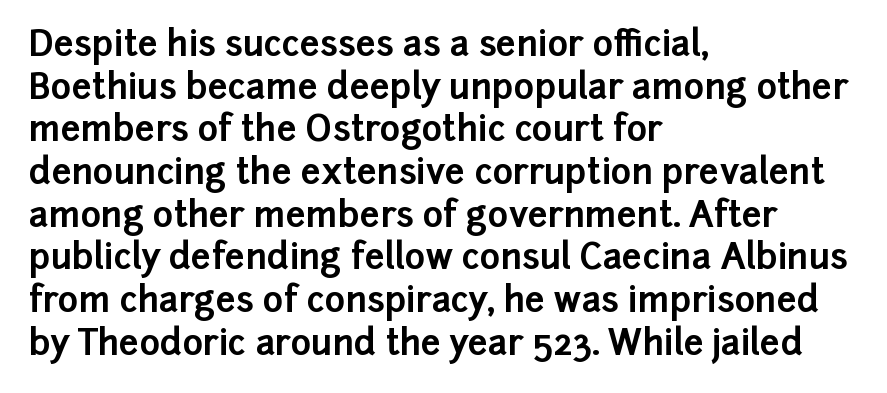
Q: Is the text bold? A: Yes.
Q: Is the text italic (slanted)? A: No, it is upright.
Q: Is the typeface a serif or a sans-serif typeface? A: Sans-serif.
Q: Is the text underlined? A: No.
Q: How is the paragraph aligned? A: Left-aligned.
Q: Is the spacing between letters normal or unusually wide? A: Normal.
Q: Width (condensed, normal, or wide)? A: Normal.
Q: Stroke contrast? A: Low.
Q: x-height? A: Medium.
Q: Monospaced? A: No.
